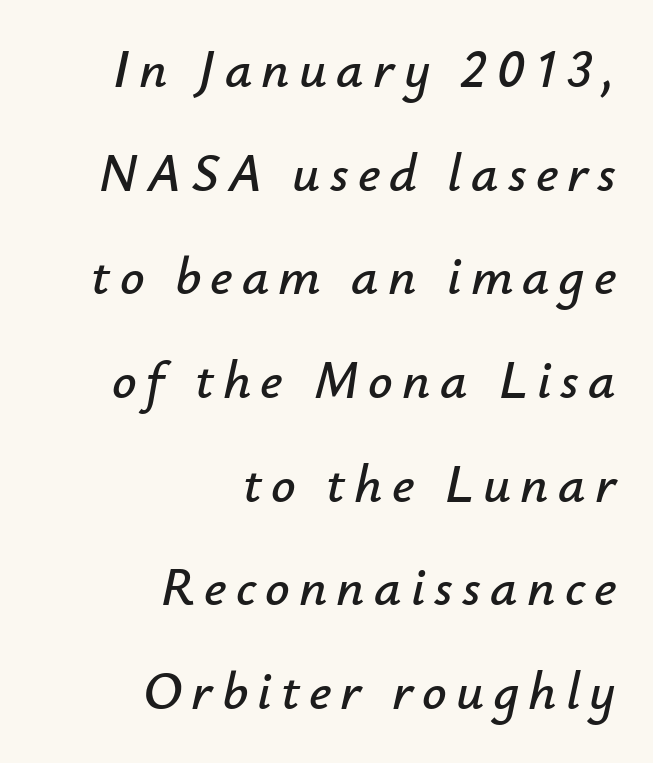
{"italic": "yes", "lean": "right", "slant_degrees": 12, "width": "normal", "stroke_contrast": "low", "x_height": "small", "monospaced": "no", "underline": "no", "align": "right", "line_spacing": "loose", "line_spacing_ratio": 1.92, "glyph_px": 54}
